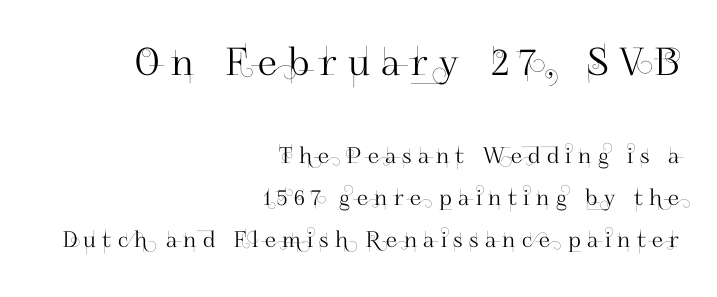
{"serif": "no", "italic": "no", "width": "normal", "stroke_contrast": "high", "x_height": "small", "monospaced": "no", "underline": "no", "align": "right", "line_spacing": "loose", "line_spacing_ratio": 1.91, "letter_spacing": "wide", "letter_spacing_em": 0.29, "larger_block": "first", "size_ratio": 1.73, "glyph_px": 38}
